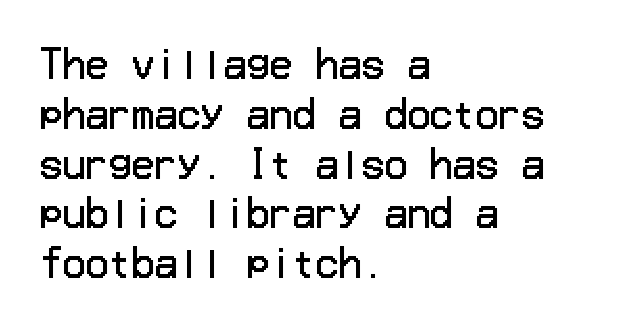
Q: Is the text bold? A: No.
Q: Is the text italic (slanted)? A: No, it is upright.
Q: Is the typeface a serif or a sans-serif typeface? A: Sans-serif.
Q: Is the text underlined? A: No.
Q: How is the paragraph aligned? A: Left-aligned.
Q: Is the spacing between letters normal or unusually wide? A: Normal.
Q: Is the spacing between lines tight, normal or loose? A: Normal.
Q: Width (condensed, normal, or wide)? A: Normal.
Q: Stroke contrast? A: Low.
Q: x-height? A: Medium.
